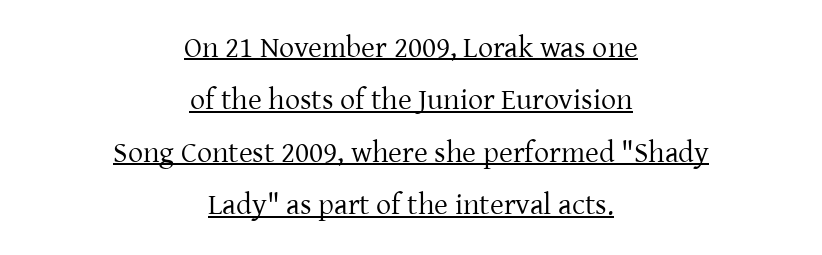
{"serif": "yes", "italic": "no", "bold": "no", "weight": "regular", "width": "normal", "stroke_contrast": "low", "x_height": "medium", "monospaced": "no", "underline": "yes", "align": "center", "line_spacing_ratio": 1.75, "letter_spacing": "normal", "letter_spacing_em": 0.0, "glyph_px": 30}
